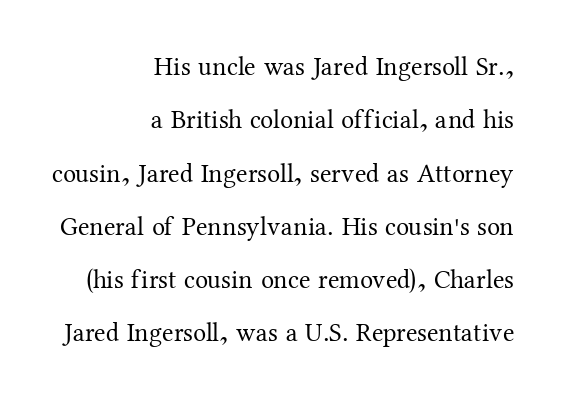
Q: Is the text bold? A: No.
Q: Is the text italic (slanted)? A: No, it is upright.
Q: Is the text underlined? A: No.
Q: How is the paragraph aligned? A: Right-aligned.
Q: Is the spacing between letters normal or unusually wide? A: Normal.
Q: Is the spacing between lines tight, normal or loose? A: Loose.
